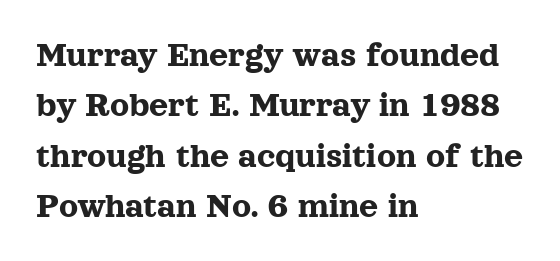
{"serif": "yes", "italic": "no", "width": "normal", "x_height": "medium", "monospaced": "no", "underline": "no", "align": "left", "line_spacing": "normal", "line_spacing_ratio": 1.36, "letter_spacing": "normal", "letter_spacing_em": 0.0, "glyph_px": 37}
